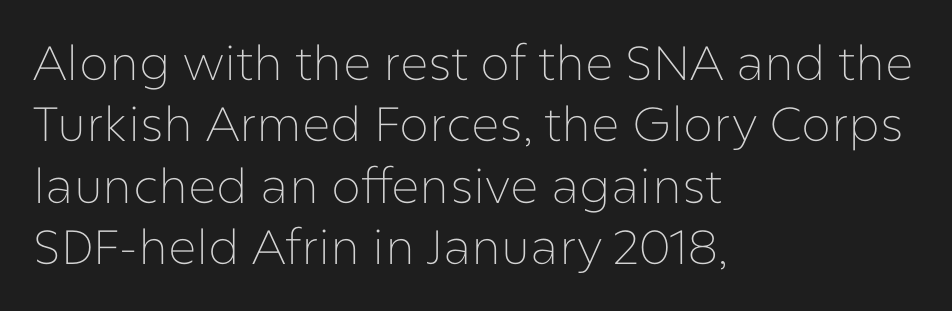
I'd call this a sans setting — the letters go barefoot. Is there any slant? The stems are plumb. Honestly, there is no underline to notice here at all. A typesetter would call this zero additional tracking. Heft: none added — not bold.
